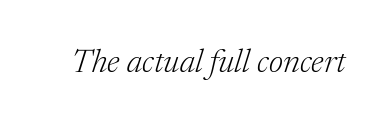
The image shows 33 px light serif type, italic (leaning right); set normal letter spacing, not underlined; medium stroke contrast and a medium x-height.
